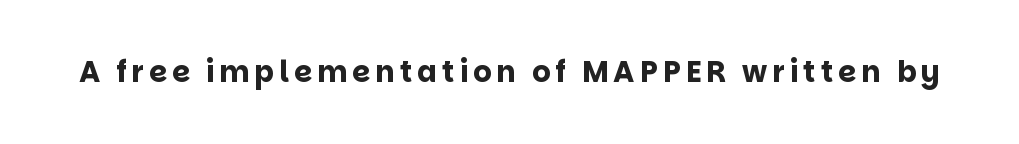
Proportional: the letters do not fall into vertical columns. Stroke terminals: plain, sans-serif. Strong, thick strokes mark this as bold type. The specimen reads as upright at a glance.
